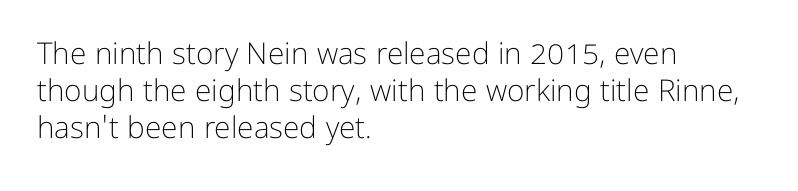
{"serif": "no", "italic": "no", "bold": "no", "weight": "light", "width": "normal", "stroke_contrast": "low", "x_height": "medium", "monospaced": "no", "underline": "no", "align": "left", "line_spacing_ratio": 1.24, "letter_spacing": "normal", "letter_spacing_em": 0.0, "glyph_px": 30}
